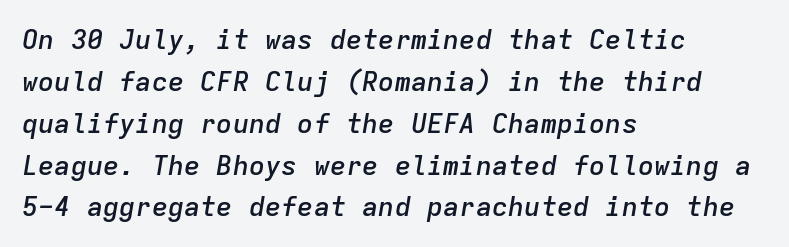
Q: Is the text bold? A: Semi-bold.
Q: Is the text italic (slanted)? A: Yes, it leans right by about 9 degrees.
Q: Is the text underlined? A: No.
Q: How is the paragraph aligned? A: Left-aligned.
Q: Is the spacing between letters normal or unusually wide? A: Normal.
Q: Is the spacing between lines tight, normal or loose? A: Normal.
